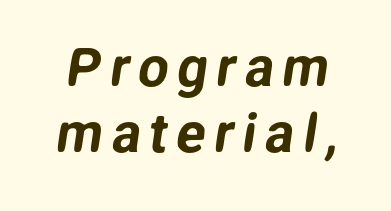
You can tell from the bare stems that sans-serif type was used. Descenders are the only things crossing below the line. The face used here is proportionally spaced, like ordinary book or web type.
